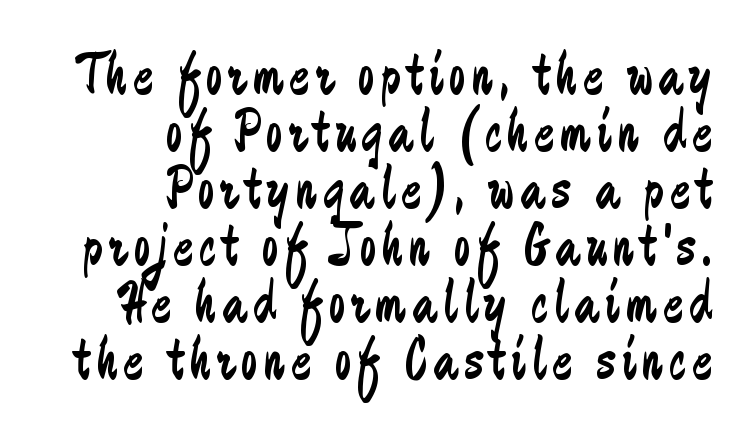
{"serif": "no", "bold": "no", "weight": "regular", "width": "condensed", "stroke_contrast": "low", "x_height": "medium", "monospaced": "no", "underline": "no", "align": "right", "line_spacing": "tight", "line_spacing_ratio": 0.95, "glyph_px": 60}
